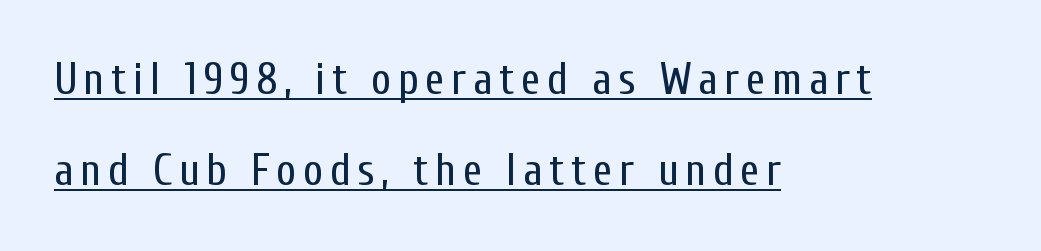
{"serif": "no", "italic": "no", "bold": "no", "weight": "regular", "width": "condensed", "stroke_contrast": "low", "x_height": "medium", "monospaced": "no", "underline": "yes", "align": "left", "line_spacing": "loose", "line_spacing_ratio": 2.06, "glyph_px": 44}
